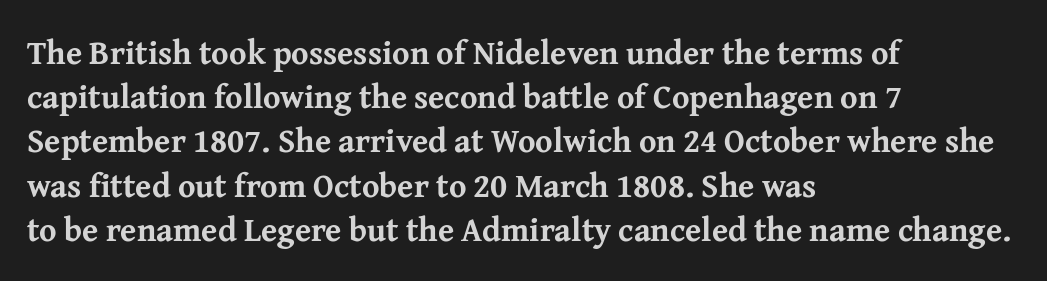
Q: Is the text bold? A: Yes.
Q: Is the text italic (slanted)? A: No, it is upright.
Q: Is the typeface a serif or a sans-serif typeface? A: Serif.
Q: Is the text underlined? A: No.
Q: How is the paragraph aligned? A: Left-aligned.
Q: Is the spacing between letters normal or unusually wide? A: Normal.
Q: Is the spacing between lines tight, normal or loose? A: Normal.
Q: Width (condensed, normal, or wide)? A: Normal.
Q: Stroke contrast? A: Medium.
Q: x-height? A: Medium.
Q: Monospaced? A: No.
